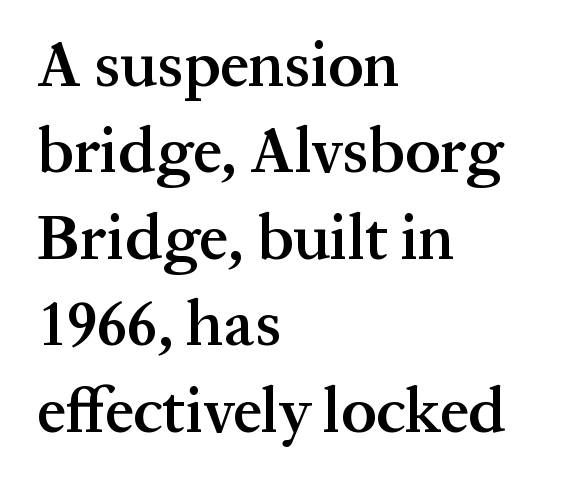
The image shows 64 px semibold serif type, upright; set left-aligned, normal line spacing (1.35x), normal letter spacing, not underlined; medium stroke contrast and a medium x-height.
